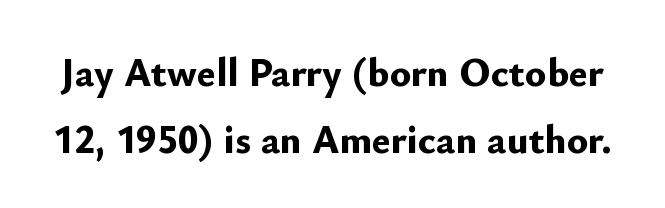
The image shows 40 px bold sans-serif type, upright; set normal line spacing (1.67x), normal letter spacing, not underlined; low stroke contrast and a small x-height.
